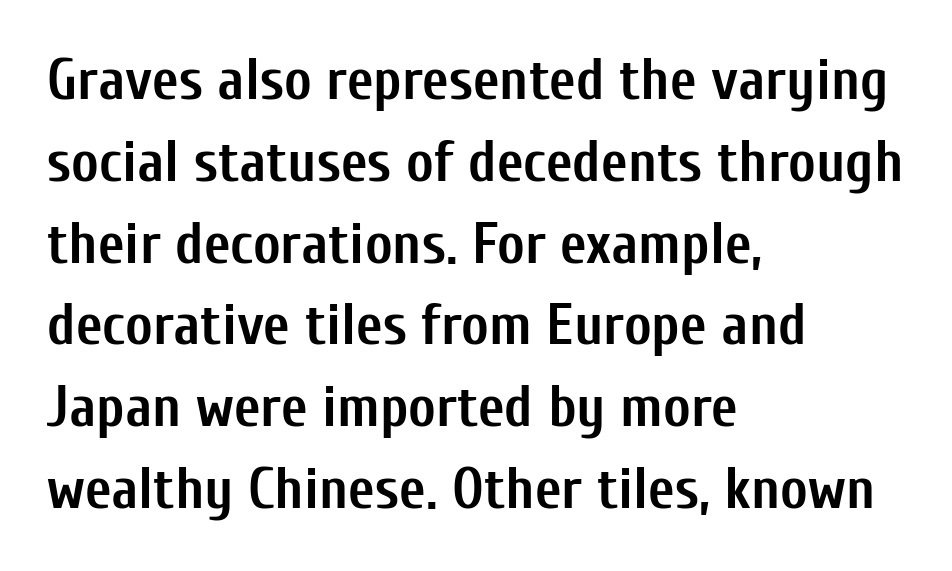
Which margin do the lines hug? The left one — the right edge is uneven. Do the characters align in a grid? No, the font is proportional. Baseline-to-baseline distance is the conventional proportion of letter height. The font family rendered here belongs to the sans-serif group. The specimen omits any rule beneath the text block's lines. The strokes are fattened all the way to bold.
